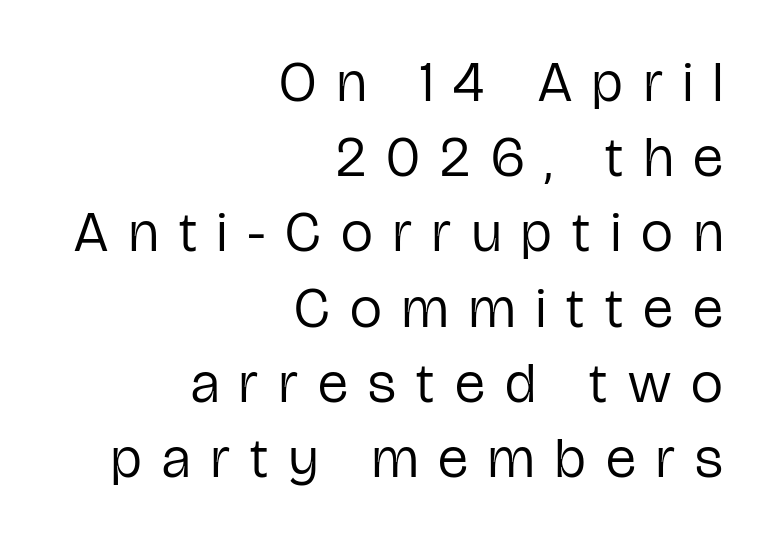
{"serif": "no", "italic": "no", "bold": "no", "weight": "regular", "width": "condensed", "stroke_contrast": "low", "x_height": "medium", "monospaced": "no", "underline": "no", "align": "right", "line_spacing": "normal", "line_spacing_ratio": 1.32, "letter_spacing": "wide", "letter_spacing_em": 0.36, "glyph_px": 57}
